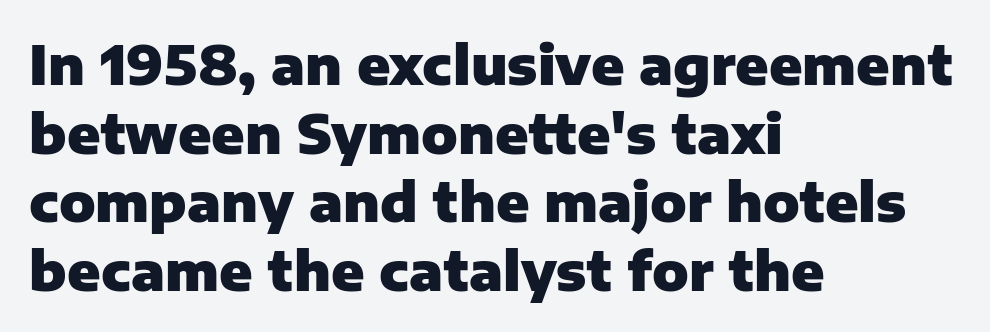
The image shows 54 px heavy sans-serif type, upright; set left-aligned, normal line spacing (1.27x), normal letter spacing, not underlined; low stroke contrast and a medium x-height.
